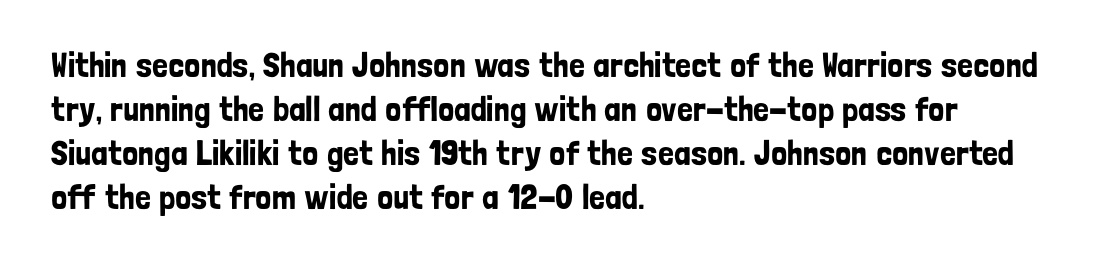
{"serif": "no", "italic": "no", "width": "condensed", "stroke_contrast": "low", "x_height": "medium", "monospaced": "no", "underline": "no", "align": "left", "line_spacing": "normal", "line_spacing_ratio": 1.26, "letter_spacing": "normal", "letter_spacing_em": 0.0, "glyph_px": 35}
